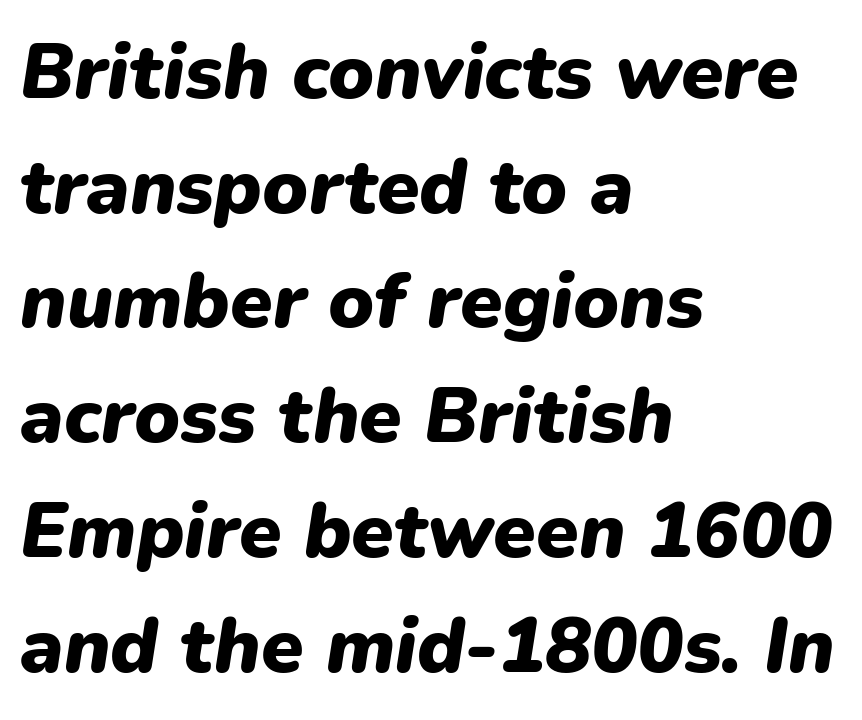
{"italic": "yes", "lean": "right", "slant_degrees": 9, "bold": "yes", "weight": "heavy", "width": "normal", "stroke_contrast": "low", "x_height": "medium", "monospaced": "no", "underline": "no", "align": "left", "line_spacing": "normal", "line_spacing_ratio": 1.49, "letter_spacing": "normal", "letter_spacing_em": 0.0, "glyph_px": 77}
